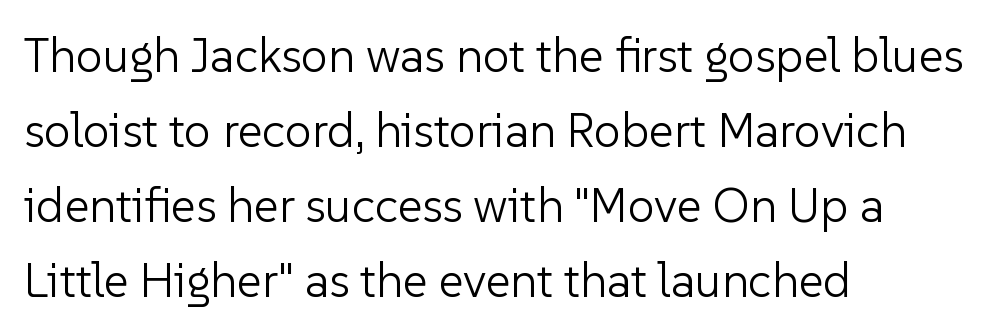
Anything drawn beneath the words? Only blank space. Posture: upright roman. The weight would be labelled regular, book, light, or lighter still. Look at the tracking — it's just the regular setting, nothing added.
